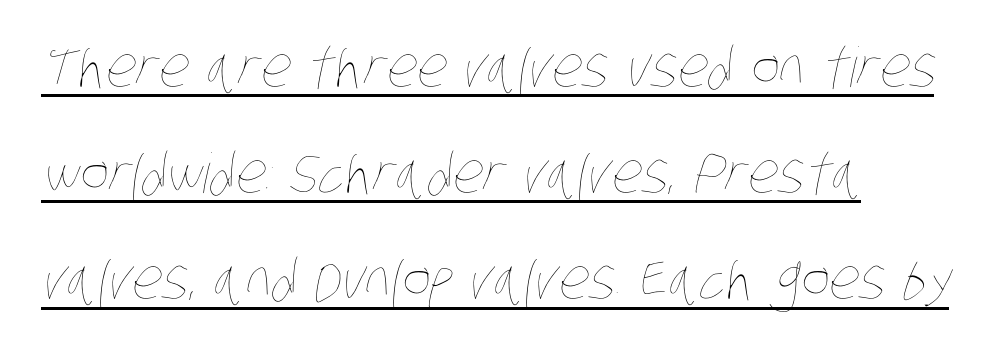
The image shows 55 px thin, condensed type; set left-aligned, loose line spacing (1.93x), normal letter spacing, underlined; low stroke contrast and a large x-height.
